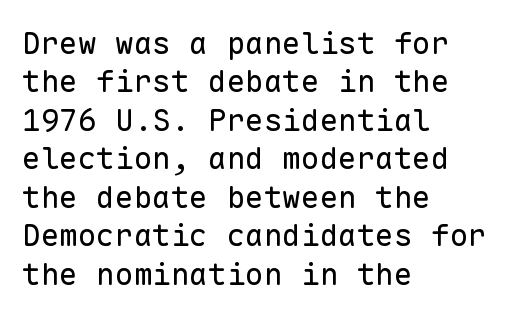
The image shows 31 px regular-weight sans-serif type, upright, monospaced; set left-aligned, line spacing 1.24x, normal letter spacing, not underlined; low stroke contrast and a medium x-height.
